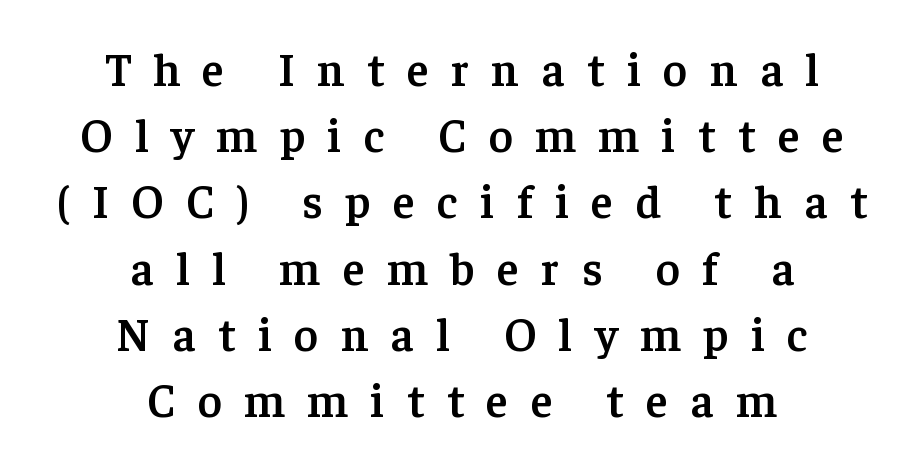
You can tell it's not italic because the verticals are truly vertical. Here the designer chose a conventional face with non-uniform glyph widths. Does the leading feel generous? No, just average. Type style note: has serifs. Just letters on the line, the space beneath them empty.
